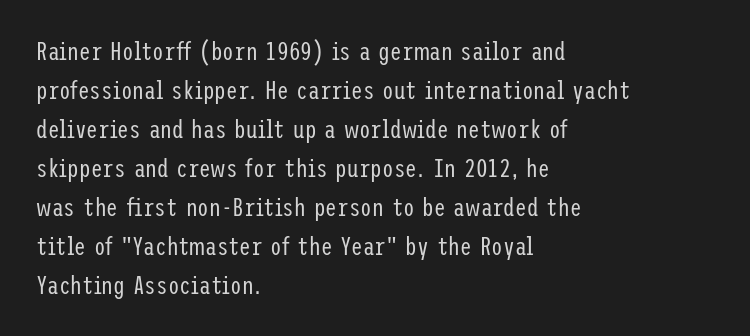
{"italic": "no", "bold": "no", "underline": "no", "align": "left", "line_spacing": "normal", "line_spacing_ratio": 1.5, "letter_spacing": "normal", "letter_spacing_em": 0.0, "glyph_px": 26}
